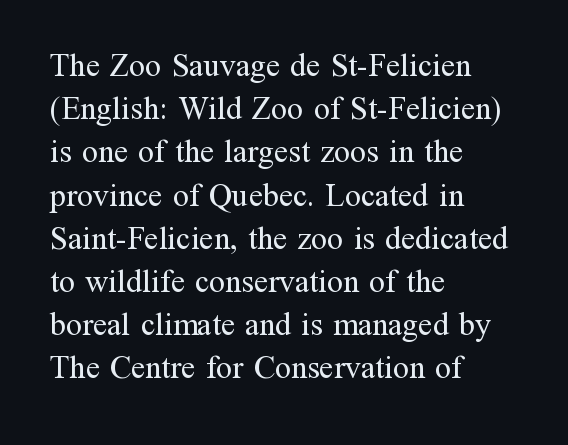
{"serif": "yes", "italic": "no", "bold": "no", "weight": "regular", "width": "normal", "stroke_contrast": "medium", "x_height": "medium", "monospaced": "no", "underline": "no", "align": "left", "line_spacing": "normal", "line_spacing_ratio": 1.35, "letter_spacing": "normal", "letter_spacing_em": 0.0, "glyph_px": 32}
